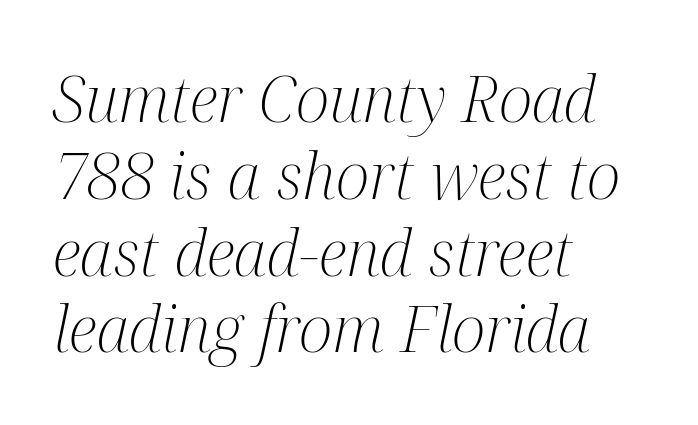
Q: Is the text bold? A: No.
Q: Is the text italic (slanted)? A: Yes, it leans right by about 12 degrees.
Q: Is the typeface a serif or a sans-serif typeface? A: Serif.
Q: Is the text underlined? A: No.
Q: How is the paragraph aligned? A: Left-aligned.
Q: Is the spacing between letters normal or unusually wide? A: Normal.
Q: Width (condensed, normal, or wide)? A: Condensed.
Q: Stroke contrast? A: Medium.
Q: x-height? A: Medium.
Q: Monospaced? A: No.
